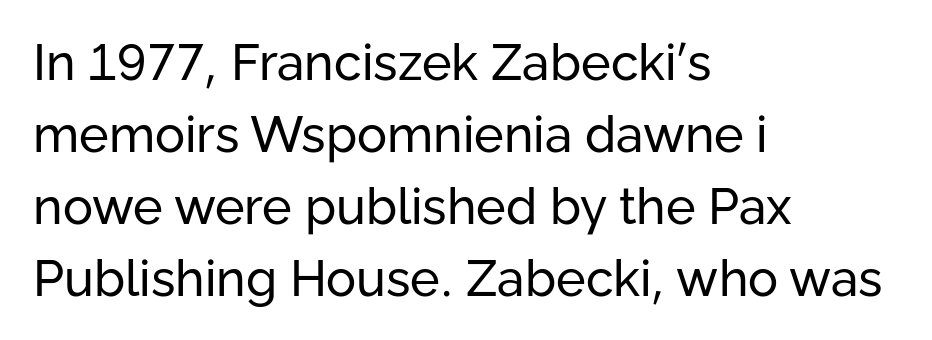
Q: Is the text bold? A: No.
Q: Is the text italic (slanted)? A: No, it is upright.
Q: Is the typeface a serif or a sans-serif typeface? A: Sans-serif.
Q: Is the text underlined? A: No.
Q: How is the paragraph aligned? A: Left-aligned.
Q: Is the spacing between letters normal or unusually wide? A: Normal.
Q: Is the spacing between lines tight, normal or loose? A: Normal.
Q: Width (condensed, normal, or wide)? A: Normal.
Q: Stroke contrast? A: Low.
Q: x-height? A: Medium.
Q: Monospaced? A: No.
